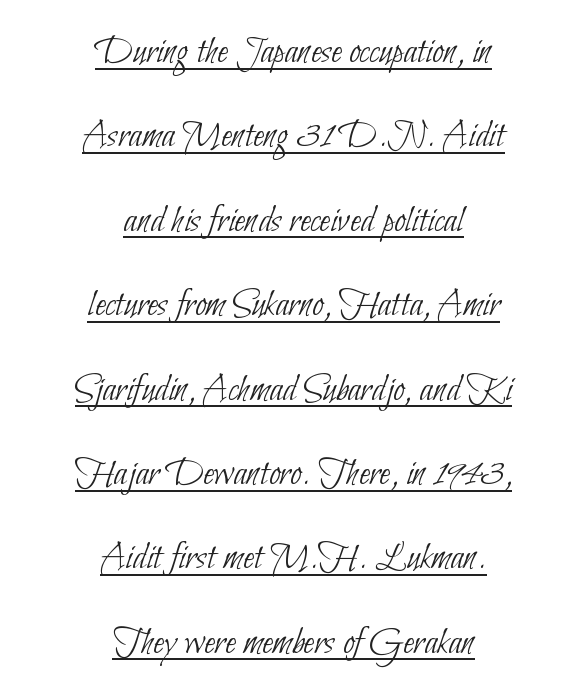
Q: Is the text bold? A: No.
Q: Is the typeface a serif or a sans-serif typeface? A: Sans-serif.
Q: Is the text underlined? A: Yes.
Q: How is the paragraph aligned? A: Centered.
Q: Is the spacing between letters normal or unusually wide? A: Normal.
Q: Is the spacing between lines tight, normal or loose? A: Loose.
Q: Width (condensed, normal, or wide)? A: Condensed.
Q: Stroke contrast? A: Low.
Q: x-height? A: Small.
Q: Monospaced? A: No.
